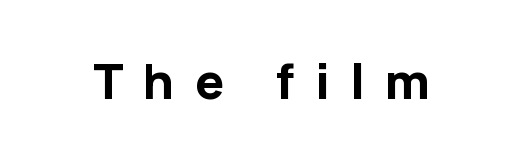
{"serif": "no", "italic": "no", "bold": "yes", "weight": "bold", "width": "normal", "stroke_contrast": "low", "x_height": "medium", "monospaced": "no", "underline": "no", "letter_spacing": "wide", "letter_spacing_em": 0.42, "glyph_px": 49}
